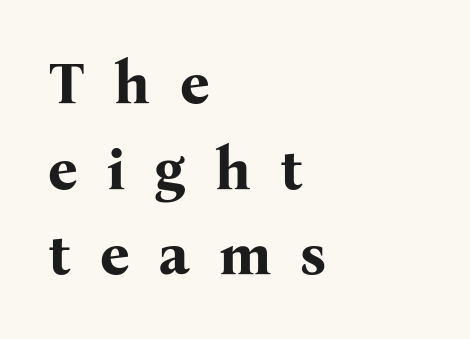
{"serif": "yes", "italic": "no", "bold": "yes", "weight": "bold", "width": "normal", "stroke_contrast": "medium", "x_height": "medium", "monospaced": "no", "underline": "no", "align": "left", "line_spacing": "normal", "line_spacing_ratio": 1.45, "letter_spacing": "wide", "letter_spacing_em": 0.49, "glyph_px": 59}
